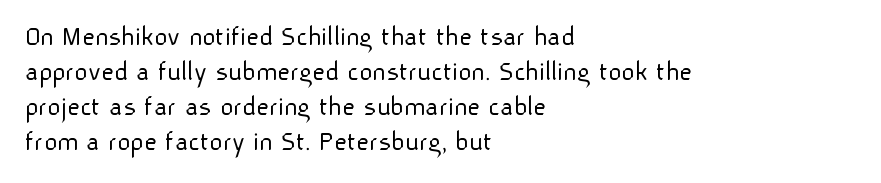
The vertical gap from one line to the next is medium. Each line starts at the same left margin while the right side varies. Anything drawn beneath the words? Only blank space. Look at the bottom of the vertical strokes: they stop flat, with no serifs. The letters stand upright; this is a roman face. Bold? No — there's no thickening of the strokes.
